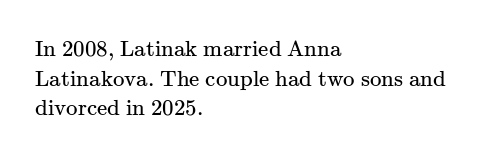
The lines sit at an ordinary, default distance from one another. The rag falls on the right side of this text block. The characters are drawn with everyday or finer stroke widths. Descender tails drop into unmarked territory.
